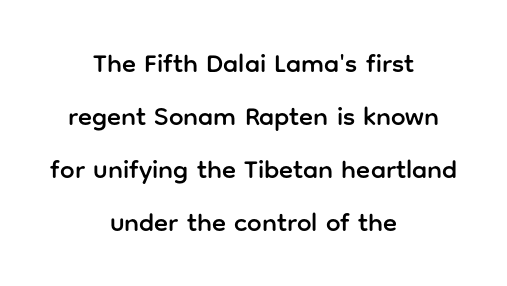
The image shows 26 px text type, upright; set centered, loose line spacing (2.04x), normal letter spacing, not underlined.
